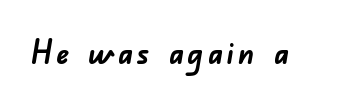
The image shows 32 px semibold sans-serif type; set not underlined; low stroke contrast and a small x-height.
